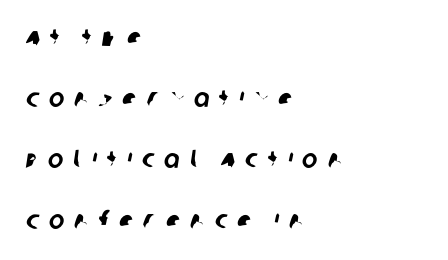
Tracking here is generous; glyphs stand well apart from one another. These lines stack with their left ends in a neat column. Underline: absent. A typesetter would call this leading open, well beyond the default.
